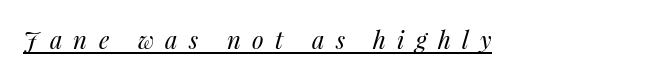
{"italic": "yes", "lean": "right", "slant_degrees": 14, "bold": "no", "underline": "yes", "letter_spacing": "wide", "letter_spacing_em": 0.47, "glyph_px": 24}
